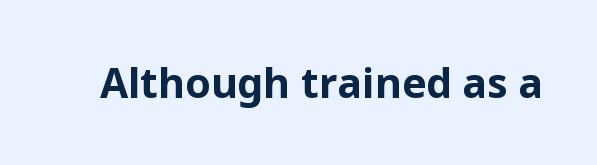
Q: Is the text bold? A: Yes.
Q: Is the text italic (slanted)? A: No, it is upright.
Q: Is the typeface a serif or a sans-serif typeface? A: Sans-serif.
Q: Is the text underlined? A: No.
Q: Is the spacing between letters normal or unusually wide? A: Normal.
Q: Width (condensed, normal, or wide)? A: Normal.
Q: Stroke contrast? A: Low.
Q: x-height? A: Medium.
Q: Monospaced? A: No.
